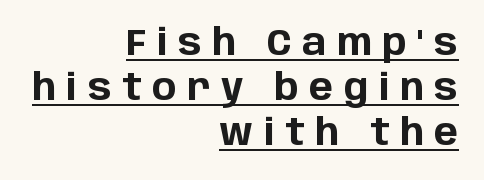
Q: Is the text bold? A: Yes.
Q: Is the text italic (slanted)? A: No, it is upright.
Q: Is the typeface a serif or a sans-serif typeface? A: Sans-serif.
Q: Is the text underlined? A: Yes.
Q: How is the paragraph aligned? A: Right-aligned.
Q: Is the spacing between letters normal or unusually wide? A: Unusually wide.
Q: Is the spacing between lines tight, normal or loose? A: Normal.
Q: Width (condensed, normal, or wide)? A: Normal.
Q: Stroke contrast? A: Low.
Q: x-height? A: Large.
Q: Monospaced? A: No.
